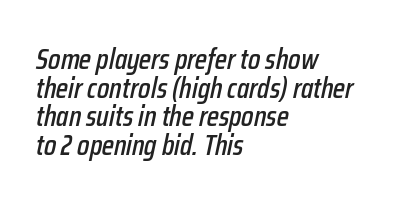
The passage shown stacks its lines with hardly any gap. Caption: multi-line text, flush left, ragged right. Standard letterfit; no display-style spreading of the glyphs. This rendering features lettering with no underline. Slant detected: the letters are inclined. Note the varied advance widths — an 'i' is clearly narrower than an 'm'.
